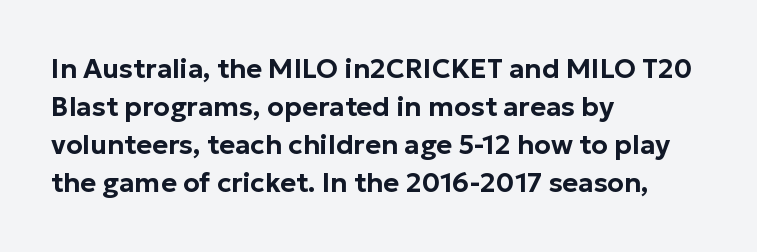
Q: Is the text italic (slanted)? A: No, it is upright.
Q: Is the text underlined? A: No.
Q: How is the paragraph aligned? A: Left-aligned.
Q: Is the spacing between letters normal or unusually wide? A: Normal.
Q: Is the spacing between lines tight, normal or loose? A: Normal.
